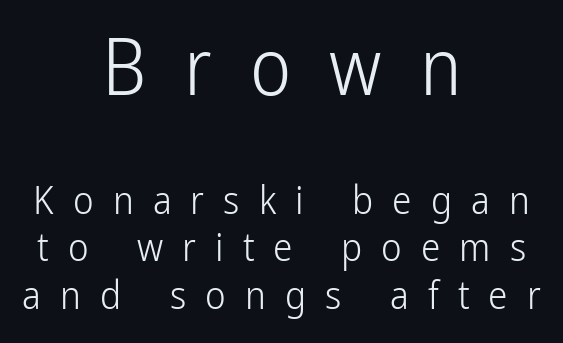
Style check: upright. Does the bottom block carry the larger type? No, the top block does. No feet cap the strokes, marking this as sans-serif type. There is plenty of visible air inserted between adjacent glyphs. The typesetter chose a symmetrical, centered arrangement here. Plain, unruled lines of type.
